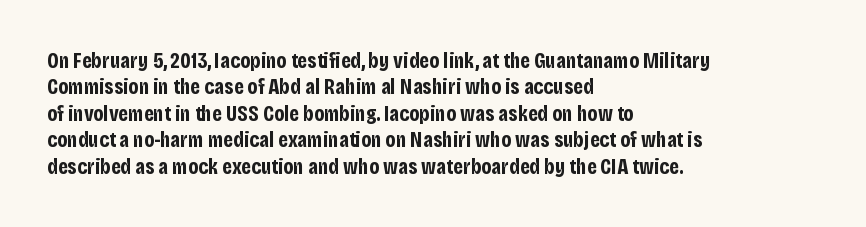
The image shows 22 px bold type, upright; set left-aligned, line spacing 1.2x, normal letter spacing, not underlined.
